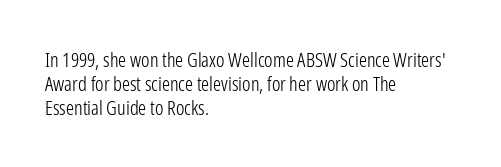
Tall strokes in this sample are plumb rather than angled. Decoration check: the copy has no underline. Words appear dense and cohesive because spacing is normal. The typesetter chose a ragged-right arrangement here.
